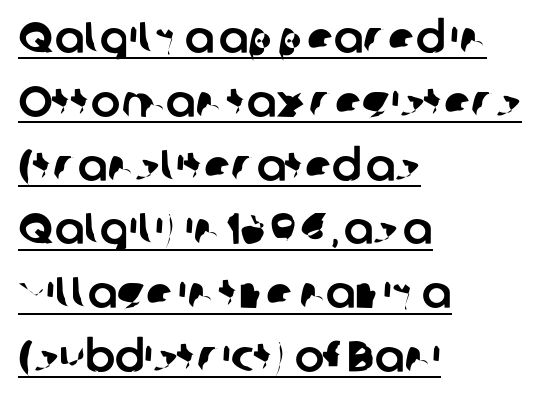
Serifs: no, the terminals of the letterforms are clean. Students, observe: this is what conventionally led text looks like. The passage is arranged the way most books set body copy — flush left. This sample uses plain, unmodified letter spacing. The passage shown is underscored from start to finish.
